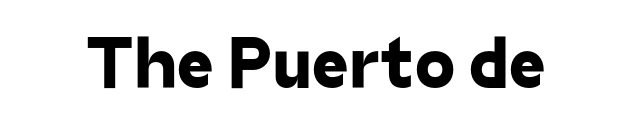
Q: Is the typeface a serif or a sans-serif typeface? A: Sans-serif.
Q: Is the text underlined? A: No.
Q: Is the spacing between letters normal or unusually wide? A: Normal.
Q: Width (condensed, normal, or wide)? A: Normal.
Q: Stroke contrast? A: Low.
Q: x-height? A: Medium.
Q: Monospaced? A: No.
